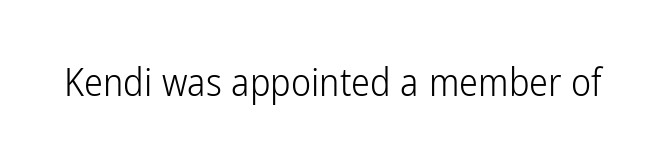
The letters advance in unequal steps, a hallmark of proportional type. Honestly, the letter spacing is just normal — you wouldn't notice it. What kind of face is this? One without serifs — a sans. Vertical stems look standard width or narrower in stroke.
